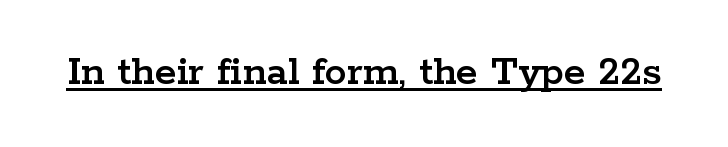
Q: Is the text italic (slanted)? A: No, it is upright.
Q: Is the typeface a serif or a sans-serif typeface? A: Serif.
Q: Is the text underlined? A: Yes.
Q: Is the spacing between letters normal or unusually wide? A: Normal.
Q: Width (condensed, normal, or wide)? A: Wide.
Q: Stroke contrast? A: Low.
Q: x-height? A: Medium.
Q: Monospaced? A: No.
